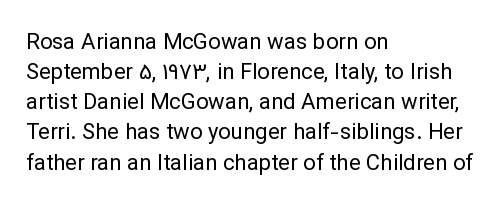
The image shows 22 px text type, upright; set left-aligned, normal line spacing (1.37x), normal letter spacing, not underlined.
